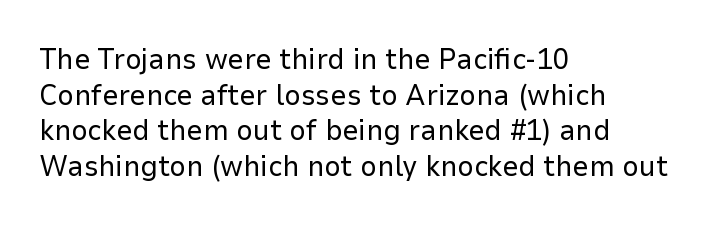
Q: Is the text bold? A: No.
Q: Is the text italic (slanted)? A: No, it is upright.
Q: Is the typeface a serif or a sans-serif typeface? A: Sans-serif.
Q: Is the text underlined? A: No.
Q: How is the paragraph aligned? A: Left-aligned.
Q: Is the spacing between letters normal or unusually wide? A: Normal.
Q: Width (condensed, normal, or wide)? A: Normal.
Q: Stroke contrast? A: Low.
Q: x-height? A: Medium.
Q: Monospaced? A: No.
